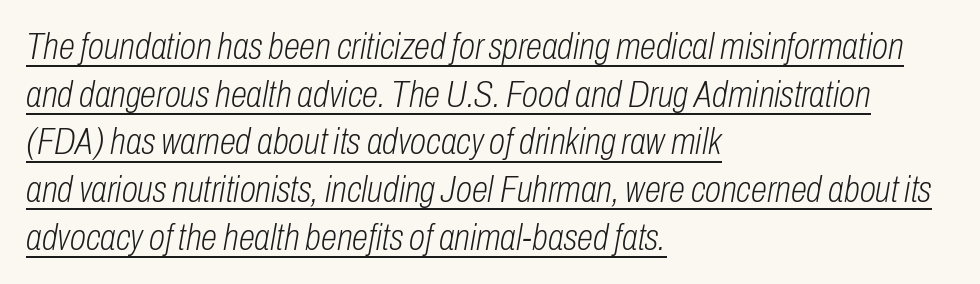
{"italic": "yes", "lean": "right", "slant_degrees": 10, "bold": "no", "weight": "light", "width": "condensed", "stroke_contrast": "low", "x_height": "medium", "monospaced": "no", "underline": "yes", "align": "left", "line_spacing": "normal", "line_spacing_ratio": 1.29, "letter_spacing": "normal", "letter_spacing_em": 0.0, "glyph_px": 37}
